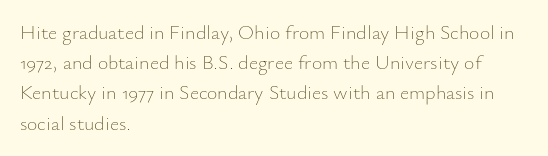
What stands out about the letter spacing? Nothing — it is the standard amount. The axis of the letterforms is exactly vertical. Check the space under the baseline: it is left empty. Evenly set lines give the paragraph a standard silhouette.
